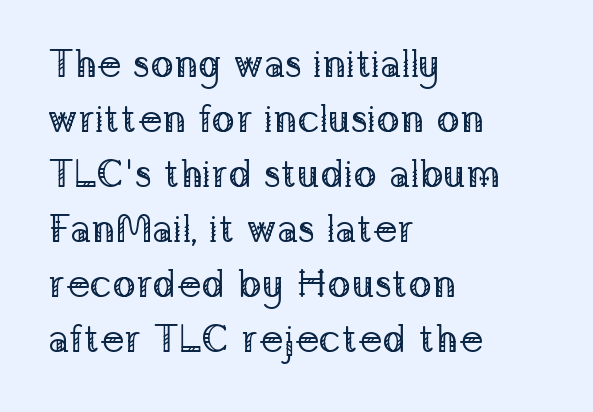
Style check: upright. The block of text has a typical density, with ordinary space between rows. Compared with typical body copy, the letter spacing here is the same. In terms of letterform style, serifs are clearly present.
